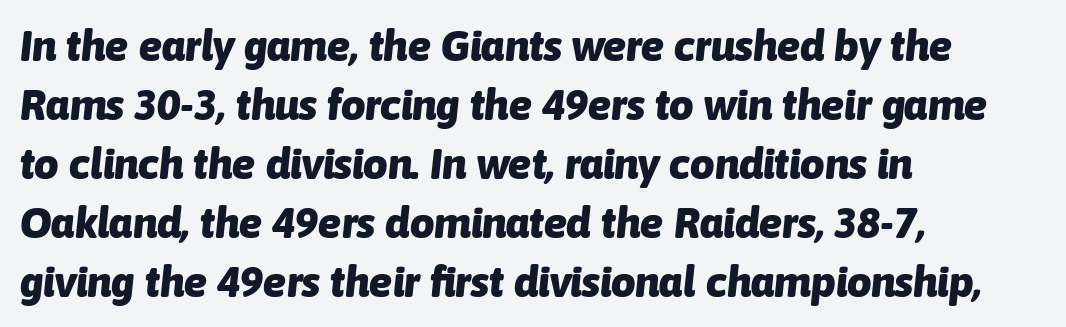
{"italic": "yes", "lean": "right", "slant_degrees": 6, "bold": "yes", "weight": "heavy", "width": "normal", "stroke_contrast": "low", "x_height": "medium", "monospaced": "no", "underline": "no", "align": "left", "line_spacing": "normal", "line_spacing_ratio": 1.37, "letter_spacing": "normal", "letter_spacing_em": 0.0, "glyph_px": 43}
